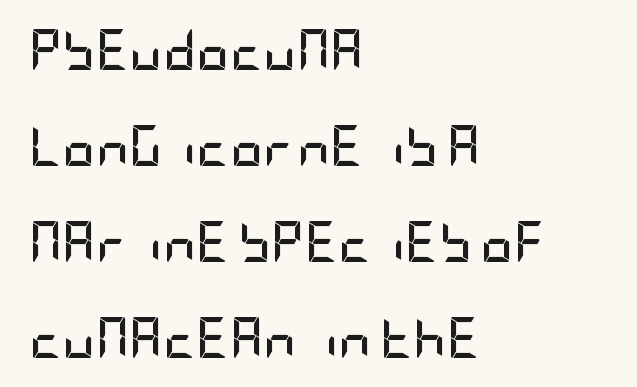
Q: Is the text bold? A: Yes.
Q: Is the text italic (slanted)? A: No, it is upright.
Q: Is the typeface a serif or a sans-serif typeface? A: Sans-serif.
Q: Is the text underlined? A: No.
Q: How is the paragraph aligned? A: Left-aligned.
Q: Is the spacing between letters normal or unusually wide? A: Normal.
Q: Is the spacing between lines tight, normal or loose? A: Loose.
Q: Width (condensed, normal, or wide)? A: Condensed.
Q: Stroke contrast? A: Low.
Q: x-height? A: Large.
